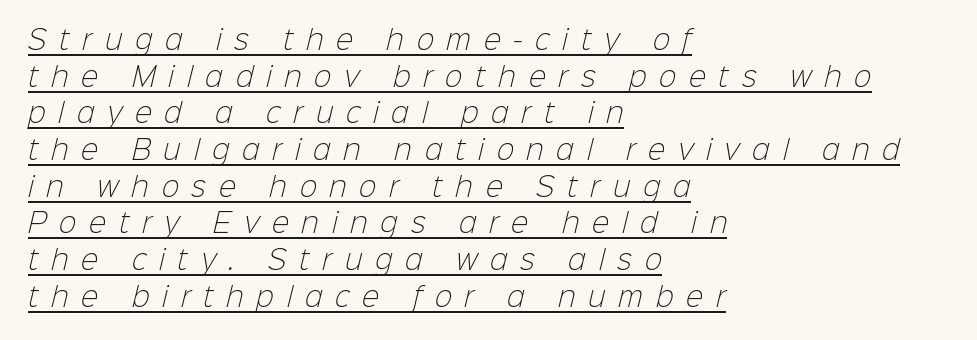
The image shows 26 px text type; set left-aligned, normal line spacing (1.41x), unusually wide letter spacing (+0.49 em), underlined.
